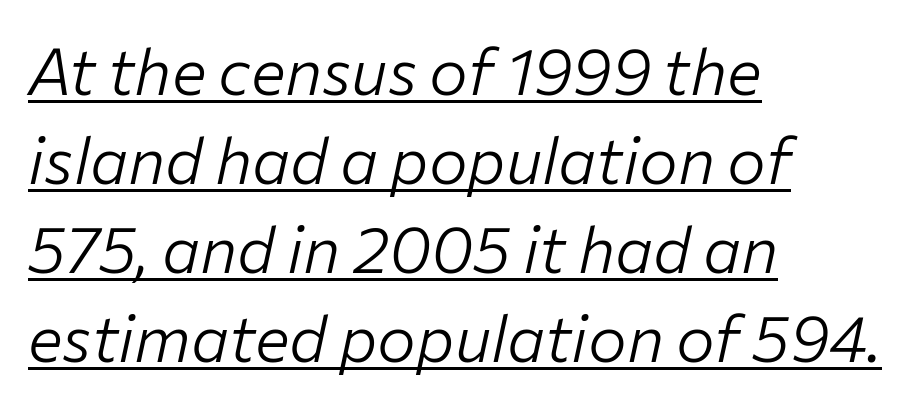
Does extra space separate the letters? No, they use regular spacing. Evenly set lines give the paragraph a standard silhouette. No chunkiness to these letters — they're not bold. Notice how the passage keeps a crisp vertical edge on the left only.
